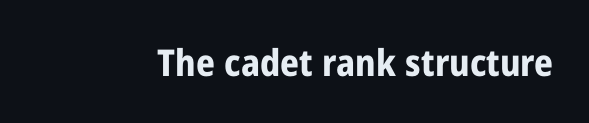
Q: Is the text bold? A: Yes.
Q: Is the text italic (slanted)? A: No, it is upright.
Q: Is the typeface a serif or a sans-serif typeface? A: Sans-serif.
Q: Is the text underlined? A: No.
Q: Is the spacing between letters normal or unusually wide? A: Normal.
Q: Width (condensed, normal, or wide)? A: Condensed.
Q: Stroke contrast? A: Low.
Q: x-height? A: Medium.
Q: Monospaced? A: No.
